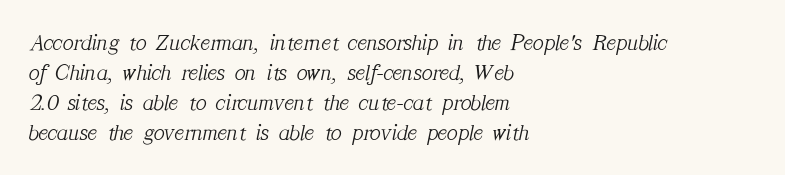
The image shows 23 px text type, italic (leaning right); set left-aligned, normal line spacing (1.31x), normal letter spacing, not underlined.
